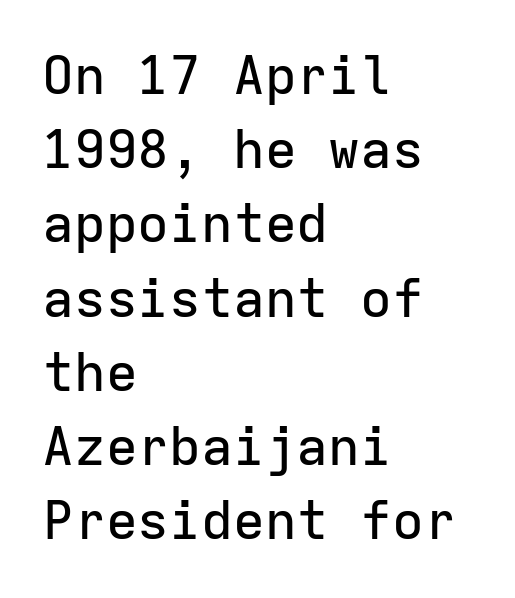
{"serif": "no", "italic": "no", "width": "normal", "stroke_contrast": "low", "x_height": "medium", "monospaced": "yes", "underline": "no", "align": "left", "line_spacing": "normal", "line_spacing_ratio": 1.4, "letter_spacing": "normal", "letter_spacing_em": 0.0, "glyph_px": 53}
